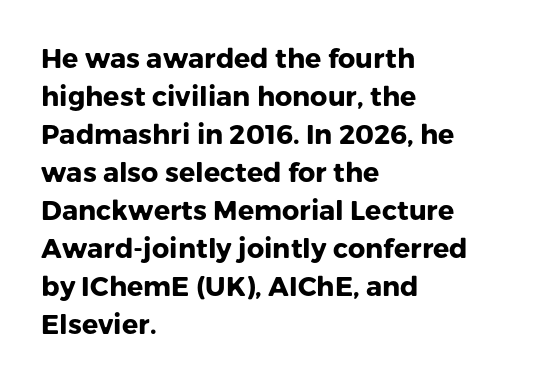
{"italic": "no", "bold": "yes", "underline": "no", "align": "left", "line_spacing": "normal", "line_spacing_ratio": 1.41, "letter_spacing": "normal", "letter_spacing_em": 0.0, "glyph_px": 27}
